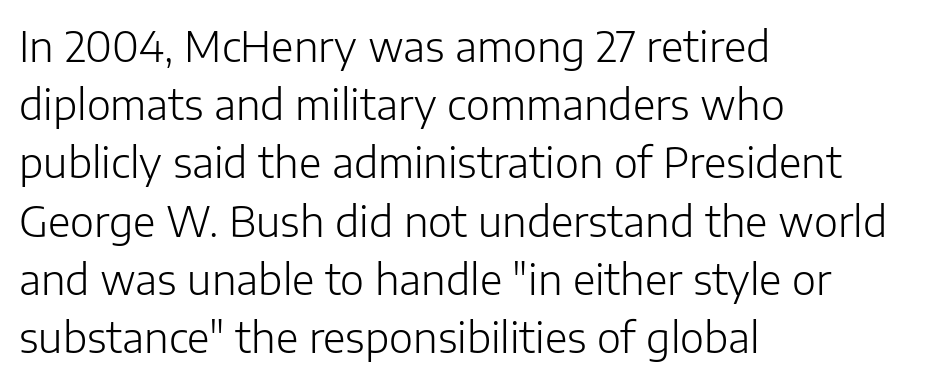
Q: Is the text bold? A: No.
Q: Is the text italic (slanted)? A: No, it is upright.
Q: Is the typeface a serif or a sans-serif typeface? A: Sans-serif.
Q: Is the text underlined? A: No.
Q: How is the paragraph aligned? A: Left-aligned.
Q: Is the spacing between letters normal or unusually wide? A: Normal.
Q: Is the spacing between lines tight, normal or loose? A: Normal.
Q: Width (condensed, normal, or wide)? A: Normal.
Q: Stroke contrast? A: Low.
Q: x-height? A: Medium.
Q: Monospaced? A: No.
